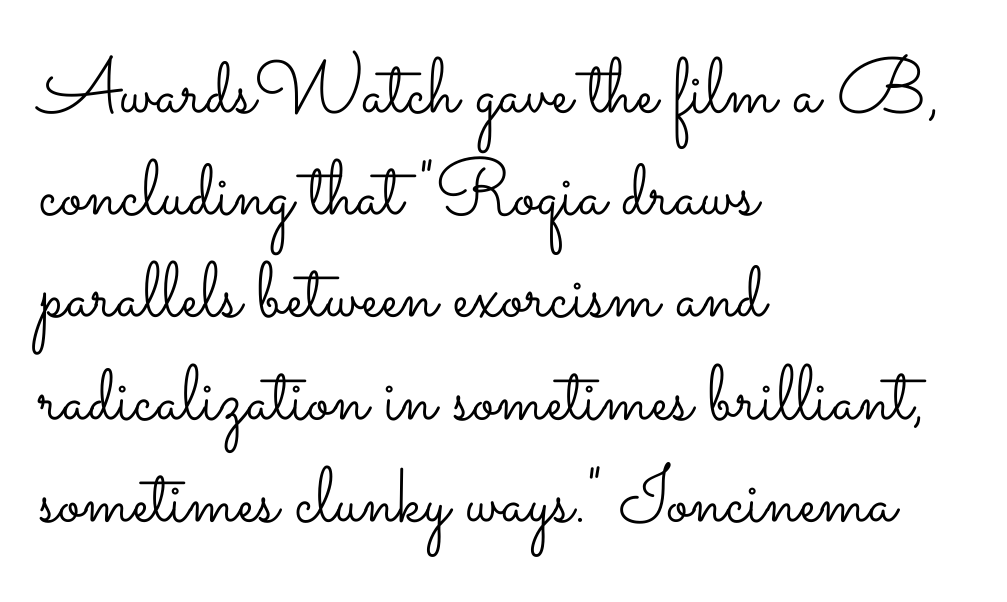
{"bold": "no", "weight": "light", "width": "wide", "stroke_contrast": "low", "x_height": "small", "monospaced": "no", "underline": "no", "align": "left", "line_spacing": "normal", "line_spacing_ratio": 1.31, "letter_spacing": "normal", "letter_spacing_em": 0.0, "glyph_px": 78}
